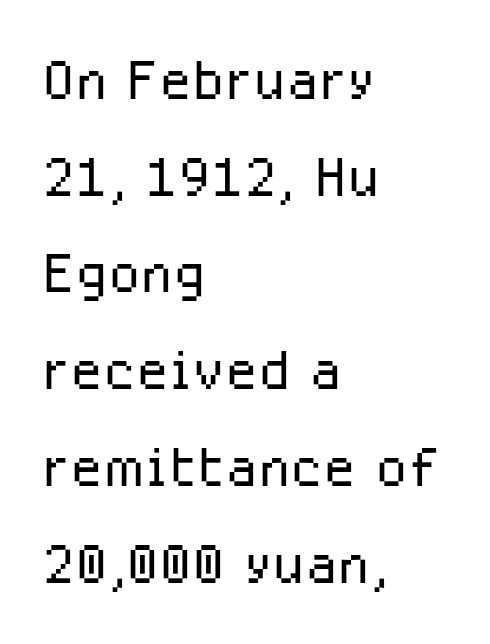
{"serif": "no", "italic": "no", "bold": "no", "weight": "light", "width": "normal", "stroke_contrast": "low", "x_height": "medium", "monospaced": "no", "underline": "no", "align": "left", "line_spacing": "normal", "line_spacing_ratio": 1.29, "letter_spacing": "normal", "letter_spacing_em": 0.0, "glyph_px": 75}
